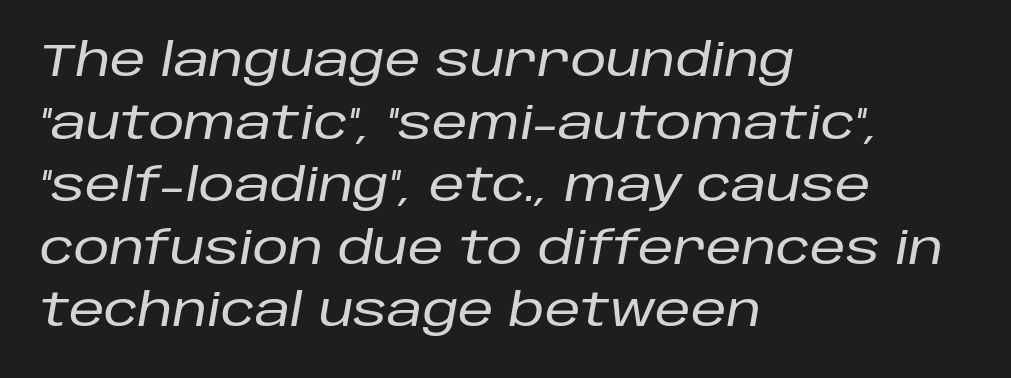
{"italic": "yes", "lean": "right", "slant_degrees": 10, "width": "normal", "stroke_contrast": "low", "x_height": "large", "monospaced": "no", "underline": "no", "align": "left", "line_spacing": "normal", "line_spacing_ratio": 1.39, "letter_spacing": "normal", "letter_spacing_em": 0.0, "glyph_px": 45}
